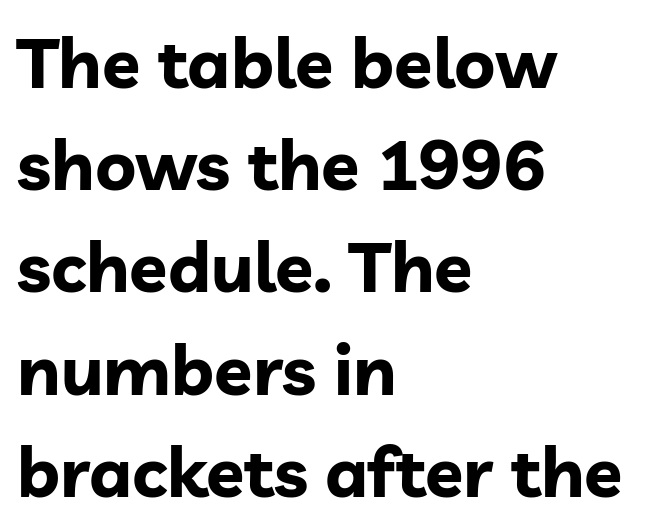
A typesetter would mark this as roman, not italic. Layout note: lines flush left. The string is rendered with underlining switched off. Examine the stroke ends and you'll find no serifs.
